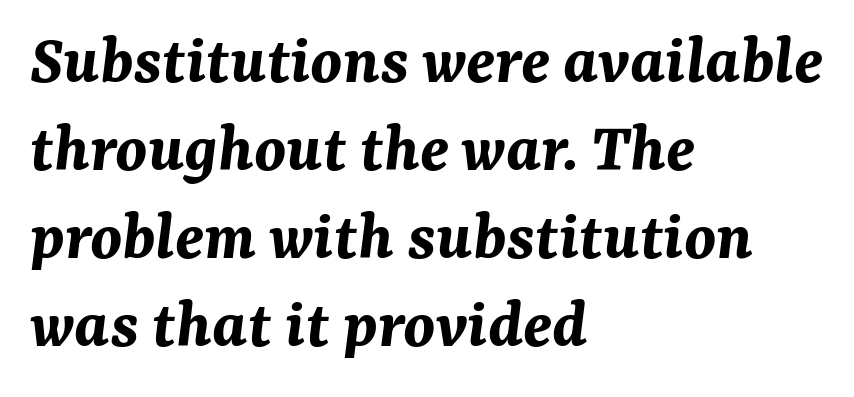
Designer's note — italics engaged. The face used here has the dense, thick strokes of a bold. Has an underline been added? It has not. Which margin do the lines hug? The left one — the right edge is uneven.
